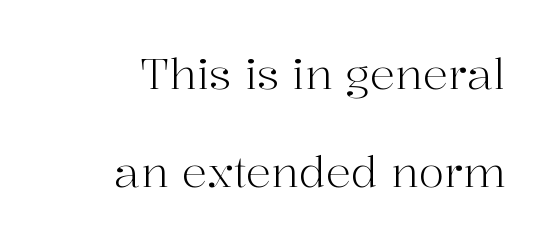
This rendering leaves character spacing at its baseline value. Stroke mass is kept to a normal reading level or below. The strip under each line holds only bare page. What kind of face is this? One with serifs.
